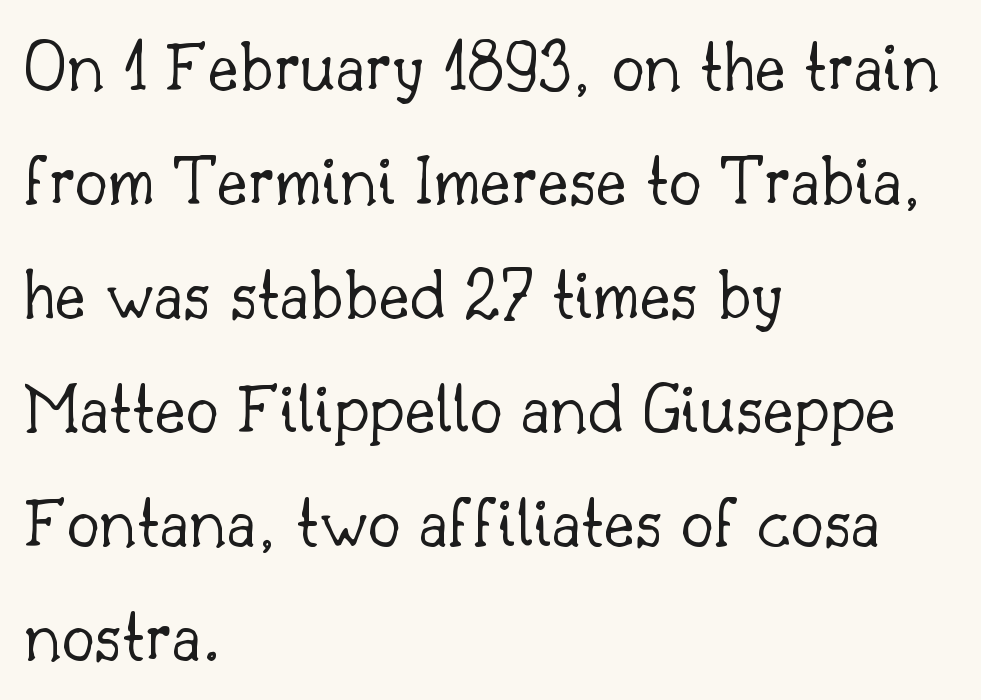
Q: Is the text bold? A: No.
Q: Is the text italic (slanted)? A: No, it is upright.
Q: Is the text underlined? A: No.
Q: How is the paragraph aligned? A: Left-aligned.
Q: Is the spacing between letters normal or unusually wide? A: Normal.
Q: Is the spacing between lines tight, normal or loose? A: Normal.
Q: Width (condensed, normal, or wide)? A: Normal.
Q: Stroke contrast? A: Low.
Q: x-height? A: Small.
Q: Monospaced? A: No.
